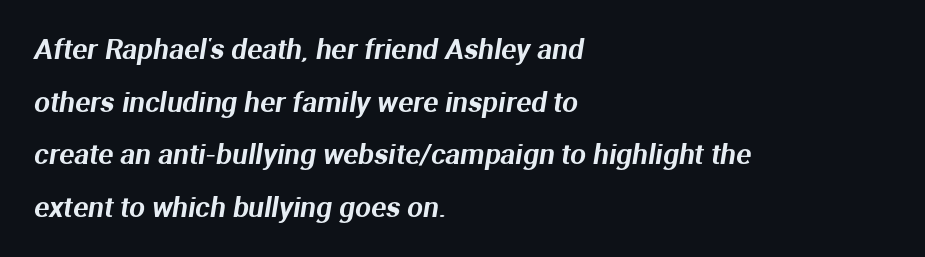
Q: Is the typeface a serif or a sans-serif typeface? A: Sans-serif.
Q: Is the text underlined? A: No.
Q: How is the paragraph aligned? A: Left-aligned.
Q: Is the spacing between letters normal or unusually wide? A: Normal.
Q: Width (condensed, normal, or wide)? A: Normal.
Q: Stroke contrast? A: Medium.
Q: x-height? A: Medium.
Q: Monospaced? A: No.
